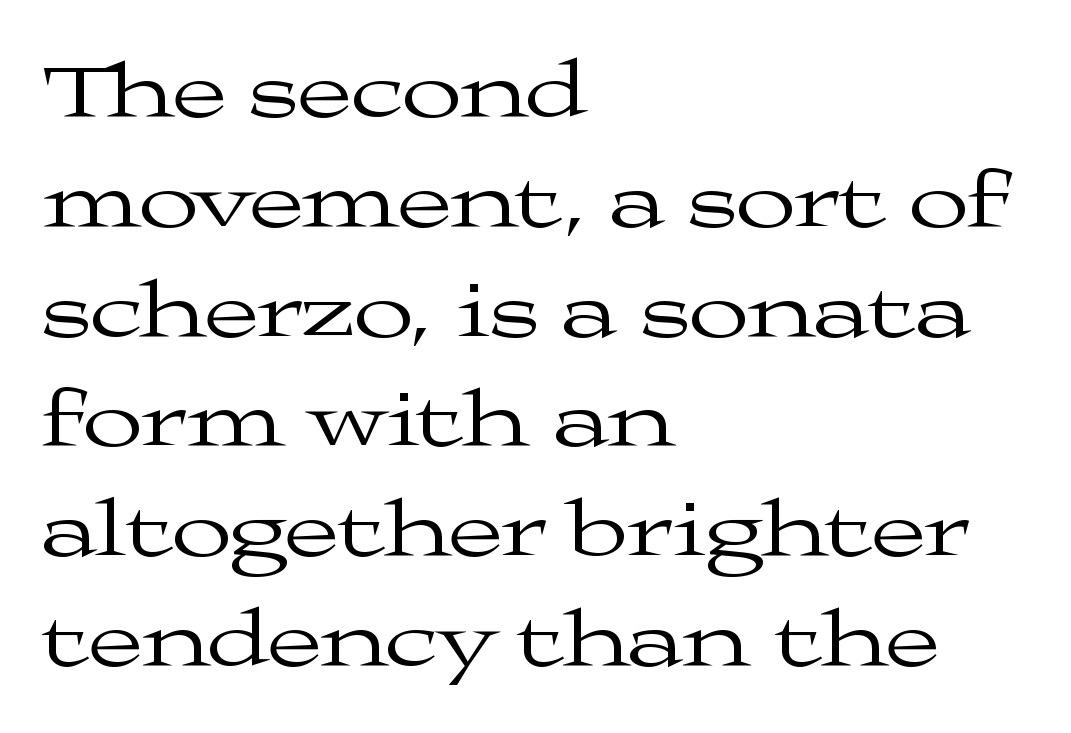
Q: Is the text bold? A: No.
Q: Is the text italic (slanted)? A: No, it is upright.
Q: Is the typeface a serif or a sans-serif typeface? A: Serif.
Q: Is the text underlined? A: No.
Q: How is the paragraph aligned? A: Left-aligned.
Q: Is the spacing between letters normal or unusually wide? A: Normal.
Q: Is the spacing between lines tight, normal or loose? A: Normal.
Q: Width (condensed, normal, or wide)? A: Wide.
Q: Stroke contrast? A: Medium.
Q: x-height? A: Medium.
Q: Monospaced? A: No.
